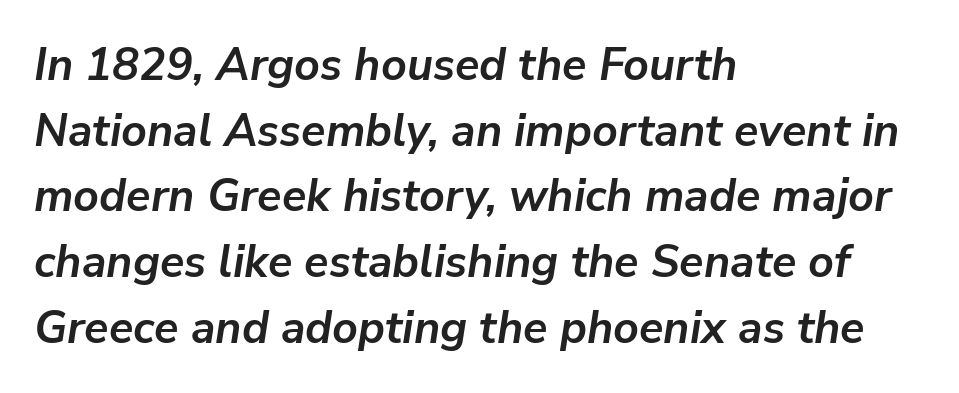
Q: Is the text bold? A: Yes.
Q: Is the text italic (slanted)? A: Yes, it leans right by about 9 degrees.
Q: Is the text underlined? A: No.
Q: How is the paragraph aligned? A: Left-aligned.
Q: Is the spacing between letters normal or unusually wide? A: Normal.
Q: Is the spacing between lines tight, normal or loose? A: Normal.
Q: Width (condensed, normal, or wide)? A: Normal.
Q: Stroke contrast? A: Low.
Q: x-height? A: Medium.
Q: Monospaced? A: No.
